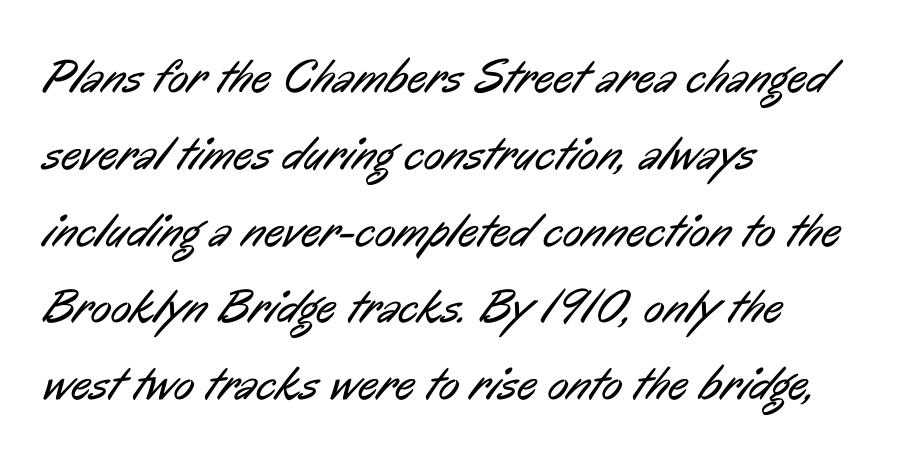
Q: Is the text bold? A: No.
Q: Is the typeface a serif or a sans-serif typeface? A: Sans-serif.
Q: Is the text underlined? A: No.
Q: How is the paragraph aligned? A: Left-aligned.
Q: Is the spacing between letters normal or unusually wide? A: Normal.
Q: Is the spacing between lines tight, normal or loose? A: Normal.
Q: Width (condensed, normal, or wide)? A: Condensed.
Q: Stroke contrast? A: Low.
Q: x-height? A: Medium.
Q: Monospaced? A: No.
